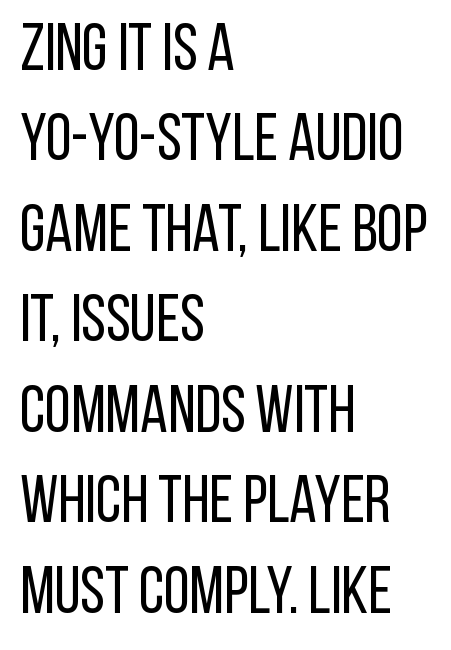
The type is set solid horizontally, with unmodified tracking. You can tell it's not italic because the verticals are truly vertical. These lines sit exactly where default settings would place them. Note: no serifs on the glyphs.
